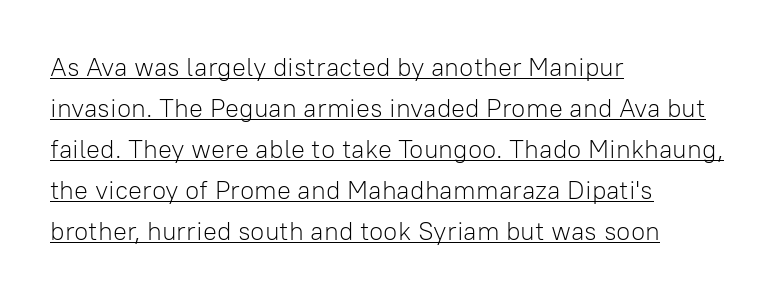
Q: Is the text bold? A: No.
Q: Is the text italic (slanted)? A: No, it is upright.
Q: Is the text underlined? A: Yes.
Q: How is the paragraph aligned? A: Left-aligned.
Q: Is the spacing between letters normal or unusually wide? A: Normal.
Q: Is the spacing between lines tight, normal or loose? A: Normal.
